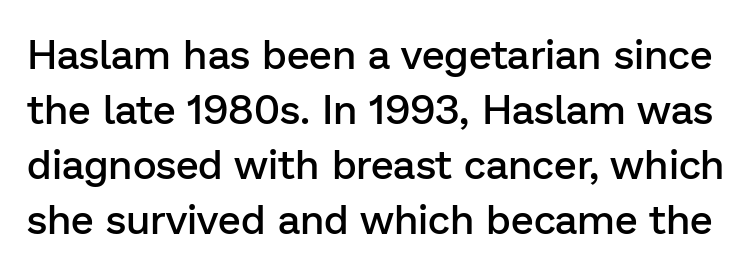
Characters remain perfectly vertical along every line. Type style note: lacks serifs. Decoration check: the copy has no underline. Evenly set lines give the paragraph a standard silhouette. Does the weight exceed regular? Yes, but only to semibold.
